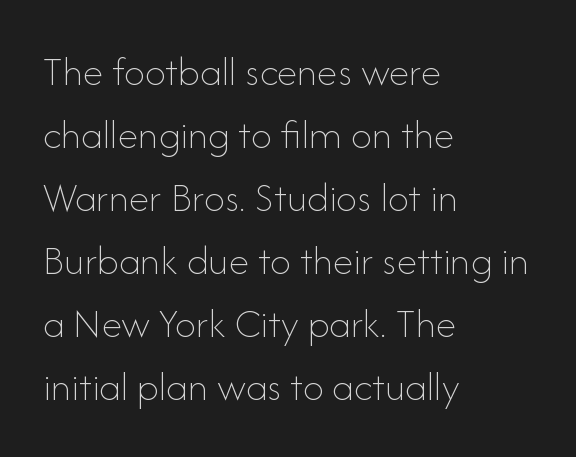
{"italic": "no", "bold": "no", "weight": "thin", "width": "normal", "stroke_contrast": "low", "x_height": "small", "monospaced": "no", "underline": "no", "align": "left", "line_spacing": "normal", "line_spacing_ratio": 1.5, "letter_spacing": "normal", "letter_spacing_em": 0.0, "glyph_px": 42}
